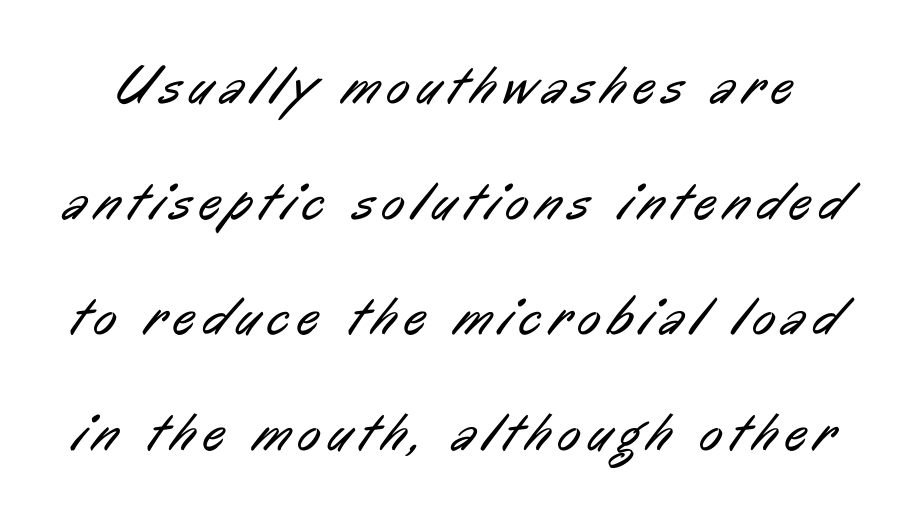
Q: Is the text bold? A: No.
Q: Is the typeface a serif or a sans-serif typeface? A: Sans-serif.
Q: Is the text underlined? A: No.
Q: Is the spacing between lines tight, normal or loose? A: Loose.
Q: Width (condensed, normal, or wide)? A: Condensed.
Q: Stroke contrast? A: Low.
Q: x-height? A: Medium.
Q: Monospaced? A: No.
